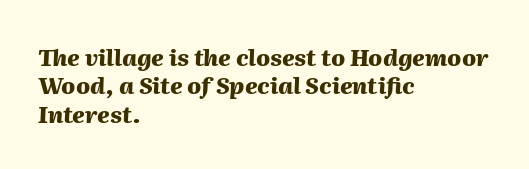
The font's italic variant was chosen for this text. These words are printed bold, with thick strokes throughout. Glyph-to-glyph distance matches everyday printed text. Casual observation: everything's shoved over to the left.
